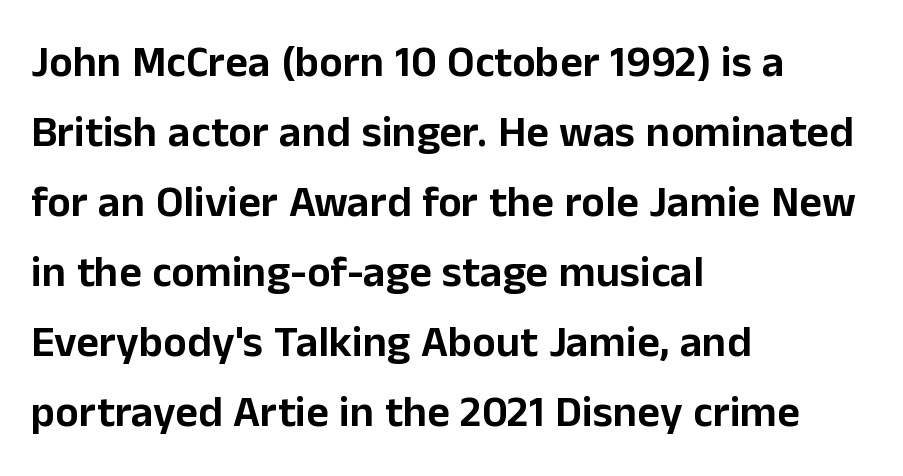
Q: Is the text italic (slanted)? A: No, it is upright.
Q: Is the typeface a serif or a sans-serif typeface? A: Sans-serif.
Q: Is the text underlined? A: No.
Q: How is the paragraph aligned? A: Left-aligned.
Q: Is the spacing between letters normal or unusually wide? A: Normal.
Q: Is the spacing between lines tight, normal or loose? A: Normal.
Q: Width (condensed, normal, or wide)? A: Normal.
Q: Stroke contrast? A: Low.
Q: x-height? A: Medium.
Q: Monospaced? A: No.
